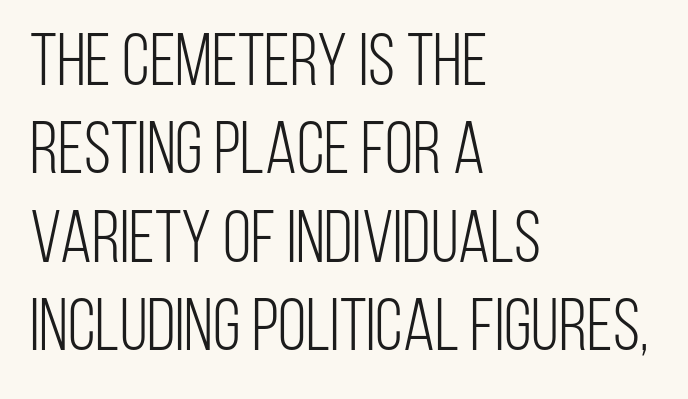
The image shows 73 px light, condensed sans-serif type, upright; set left-aligned, line spacing 1.21x, normal letter spacing, not underlined; low stroke contrast and a large x-height.
